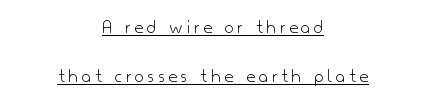
Stroke thickness stays within the range of a standard reading face or lighter. If you folded the block vertically in half, each line would mirror itself in length. Summary of vertical rhythm: relaxed, with wide interline spacing. Unlike italic type, these characters show no tilt at all. Has an underline been added? It has.
